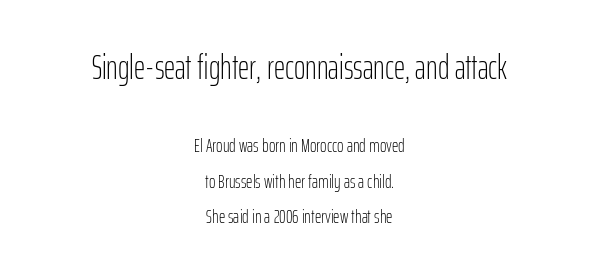
Q: Is the text bold? A: No.
Q: Is the text italic (slanted)? A: No, it is upright.
Q: Is the typeface a serif or a sans-serif typeface? A: Sans-serif.
Q: Is the text underlined? A: No.
Q: How is the paragraph aligned? A: Centered.
Q: Is the spacing between letters normal or unusually wide? A: Normal.
Q: Which block of text is set in a larger size, the first (top) or the second (bottom)? A: The first (top) one.
Q: Width (condensed, normal, or wide)? A: Condensed.
Q: Stroke contrast? A: Low.
Q: x-height? A: Medium.
Q: Monospaced? A: No.
